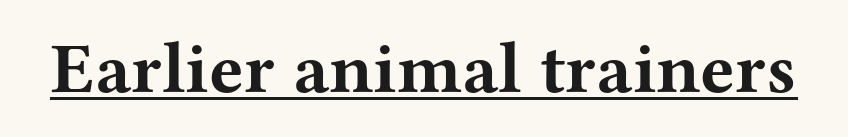
This is heavy type, rendered in bold. Ordinary non-slanted type is in use. Caption: lettering with a line underneath. These lines are composed in type with serifs.
